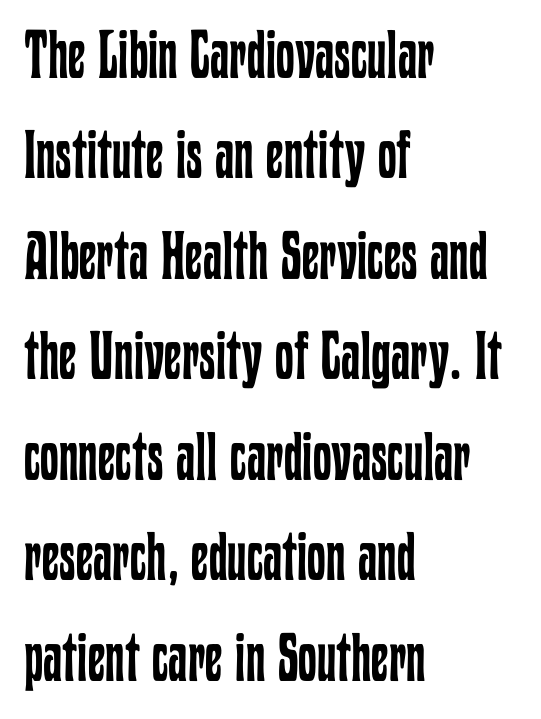
Q: Is the text bold? A: No.
Q: Is the text italic (slanted)? A: No, it is upright.
Q: Is the text underlined? A: No.
Q: How is the paragraph aligned? A: Left-aligned.
Q: Is the spacing between letters normal or unusually wide? A: Normal.
Q: Is the spacing between lines tight, normal or loose? A: Normal.
Q: Width (condensed, normal, or wide)? A: Condensed.
Q: Stroke contrast? A: Low.
Q: x-height? A: Medium.
Q: Monospaced? A: No.
